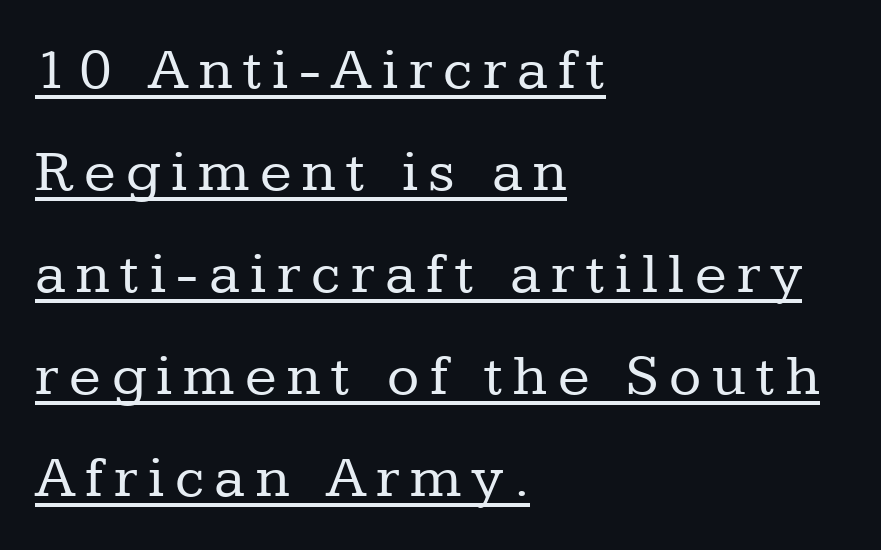
Q: Is the text bold? A: No.
Q: Is the text italic (slanted)? A: No, it is upright.
Q: Is the typeface a serif or a sans-serif typeface? A: Serif.
Q: Is the text underlined? A: Yes.
Q: How is the paragraph aligned? A: Left-aligned.
Q: Width (condensed, normal, or wide)? A: Normal.
Q: Stroke contrast? A: Low.
Q: x-height? A: Medium.
Q: Monospaced? A: No.
